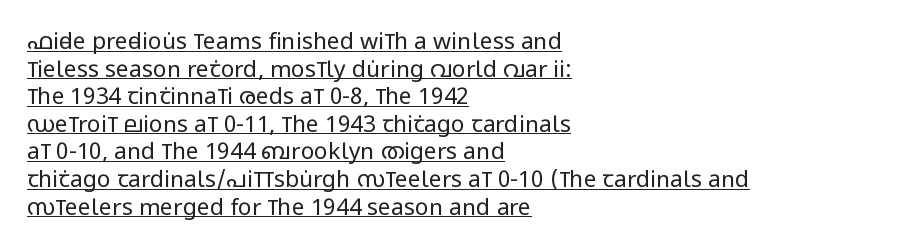
The image shows 23 px text type, upright; set left-aligned, line spacing 1.2x, normal letter spacing, underlined.
